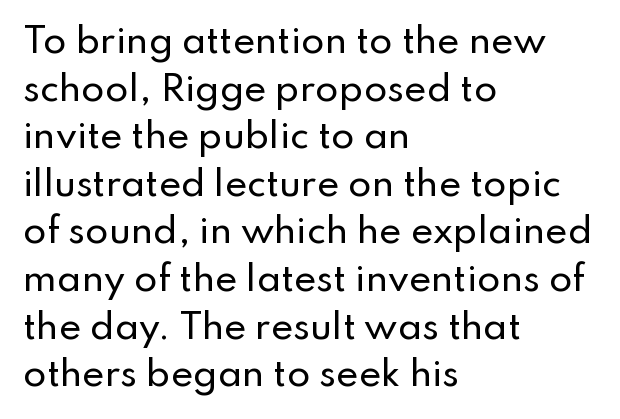
Characters follow at the spacing the type designer built in. Looks like regular typesetting: each glyph gets only the width it needs. In terms of letterform style, serifs are entirely absent. The space between consecutive lines is moderate. Quick note: not italic, upright. Clear beneath every line of the passage.
